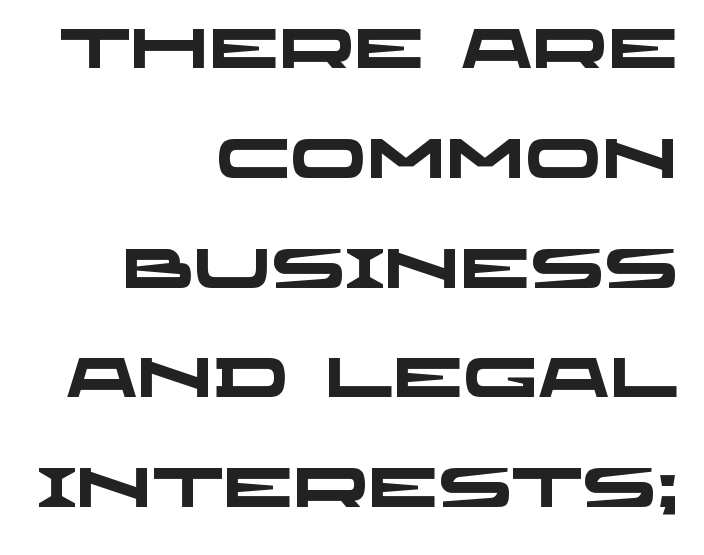
The image shows 56 px heavy, wide sans-serif type; set right-aligned, loose line spacing (1.96x), normal letter spacing, not underlined; low stroke contrast and a large x-height.
